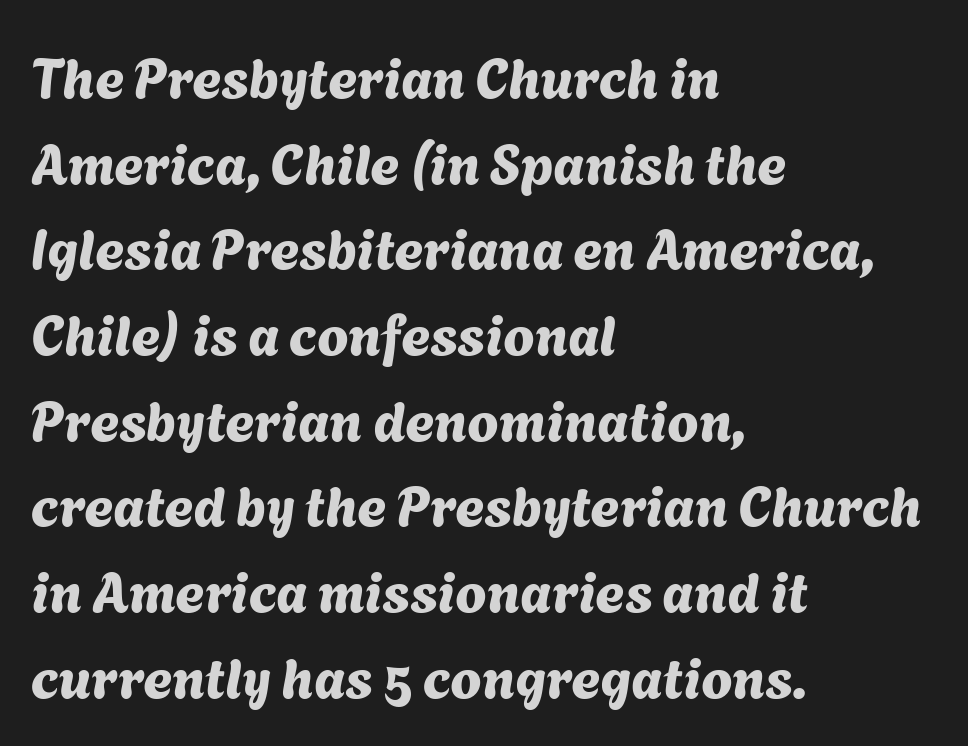
Q: Is the typeface a serif or a sans-serif typeface? A: Sans-serif.
Q: Is the text underlined? A: No.
Q: How is the paragraph aligned? A: Left-aligned.
Q: Is the spacing between letters normal or unusually wide? A: Normal.
Q: Is the spacing between lines tight, normal or loose? A: Normal.
Q: Width (condensed, normal, or wide)? A: Normal.
Q: Stroke contrast? A: Medium.
Q: x-height? A: Medium.
Q: Monospaced? A: No.
